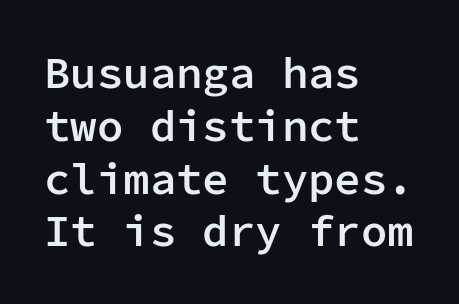
Q: Is the text bold? A: Semi-bold.
Q: Is the text italic (slanted)? A: No, it is upright.
Q: Is the typeface a serif or a sans-serif typeface? A: Sans-serif.
Q: Is the text underlined? A: No.
Q: How is the paragraph aligned? A: Left-aligned.
Q: Is the spacing between letters normal or unusually wide? A: Normal.
Q: Width (condensed, normal, or wide)? A: Normal.
Q: Stroke contrast? A: Low.
Q: x-height? A: Medium.
Q: Monospaced? A: Yes.
